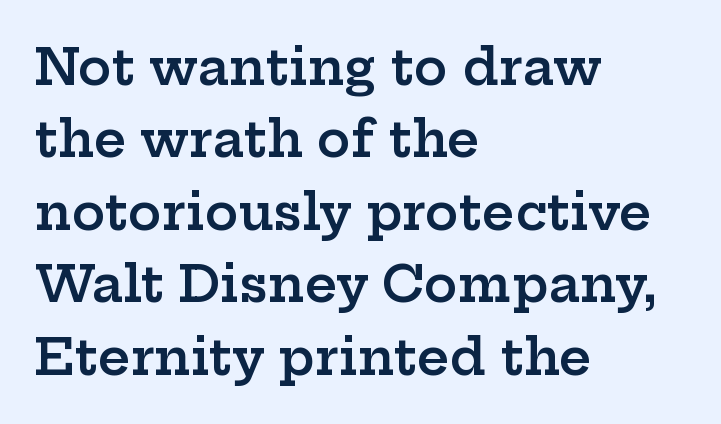
The image shows 50 px semibold, wide serif type, upright; set left-aligned, normal line spacing (1.45x), normal letter spacing, not underlined; low stroke contrast and a medium x-height.
